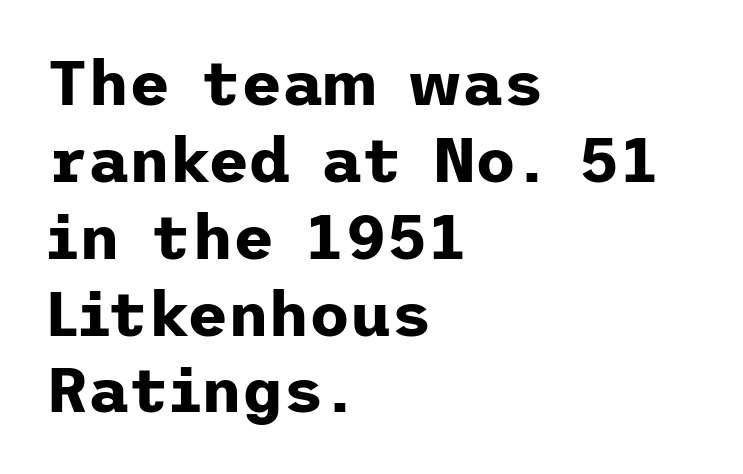
The image shows 63 px bold sans-serif type, upright; set left-aligned, line spacing 1.22x, normal letter spacing, not underlined; low stroke contrast and a medium x-height.
